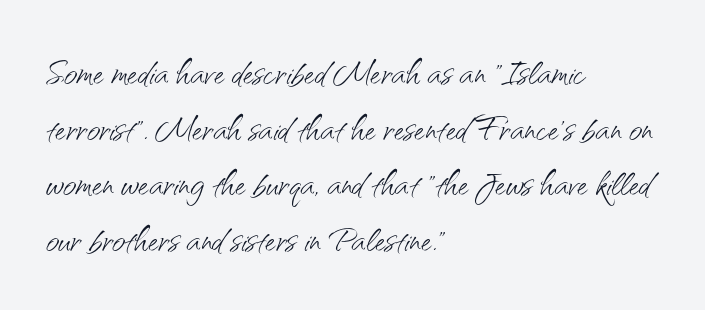
Has an underline been added? It has not. Spacing verdict: proportional, widths tailored to each character. Characters follow at the spacing the type designer built in. No chunkiness to these letters — they're not bold.
